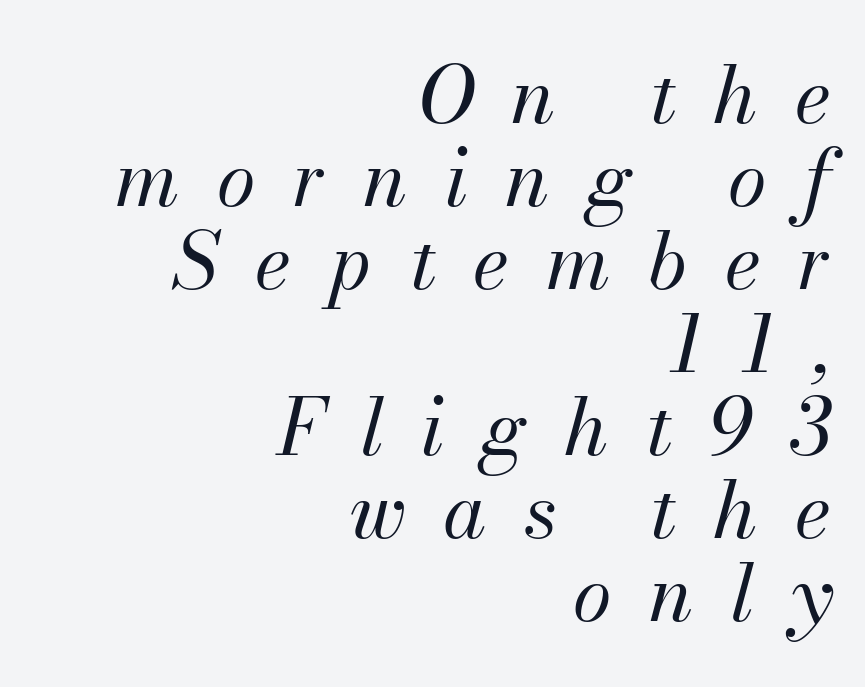
Q: Is the text bold? A: No.
Q: Is the text italic (slanted)? A: Yes, it leans right by about 13 degrees.
Q: Is the text underlined? A: No.
Q: How is the paragraph aligned? A: Right-aligned.
Q: Is the spacing between letters normal or unusually wide? A: Unusually wide.
Q: Is the spacing between lines tight, normal or loose? A: Tight.
Q: Width (condensed, normal, or wide)? A: Normal.
Q: Stroke contrast? A: Medium.
Q: x-height? A: Small.
Q: Monospaced? A: No.
